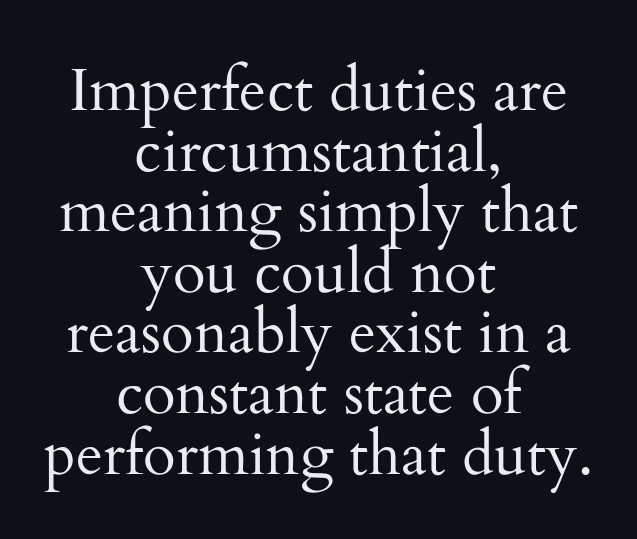
{"serif": "yes", "italic": "no", "bold": "no", "weight": "regular", "width": "normal", "stroke_contrast": "medium", "x_height": "small", "monospaced": "no", "underline": "no", "align": "center", "line_spacing": "tight", "line_spacing_ratio": 1.01, "letter_spacing": "normal", "letter_spacing_em": 0.0, "glyph_px": 60}
